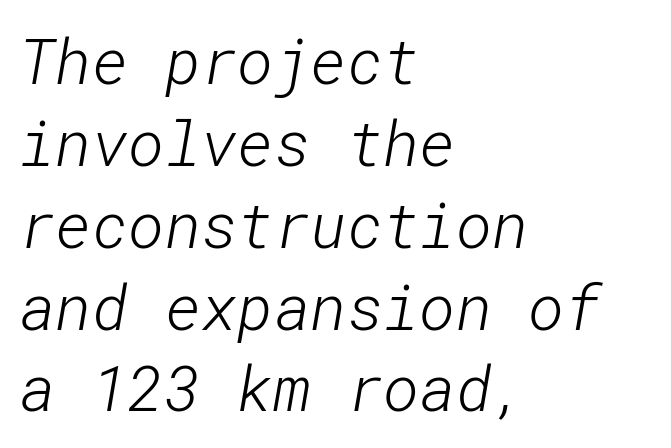
{"serif": "no", "bold": "no", "weight": "light", "width": "normal", "stroke_contrast": "low", "x_height": "medium", "underline": "no", "align": "left", "line_spacing": "normal", "line_spacing_ratio": 1.32, "letter_spacing": "normal", "letter_spacing_em": 0.0, "glyph_px": 62}
